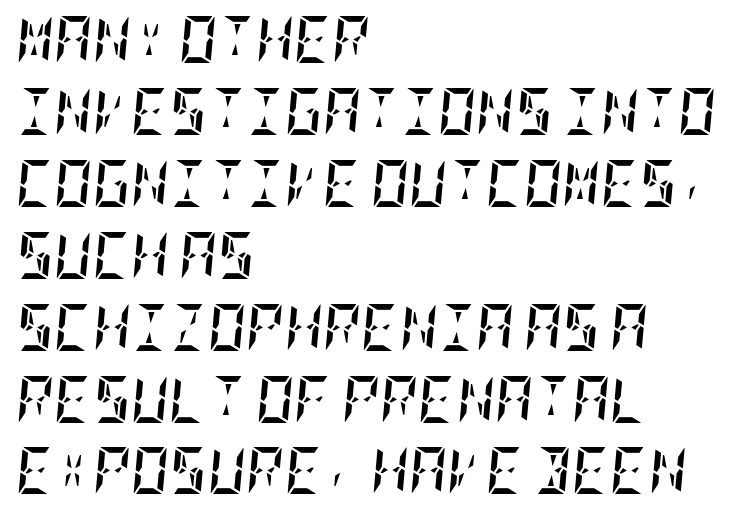
Q: Is the text bold? A: Yes.
Q: Is the text italic (slanted)? A: Yes, it leans right by about 5 degrees.
Q: Is the text underlined? A: No.
Q: How is the paragraph aligned? A: Left-aligned.
Q: Is the spacing between letters normal or unusually wide? A: Normal.
Q: Is the spacing between lines tight, normal or loose? A: Normal.
Q: Width (condensed, normal, or wide)? A: Condensed.
Q: Stroke contrast? A: Low.
Q: x-height? A: Large.
